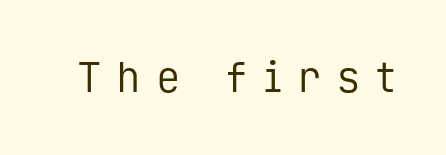
Q: Is the text bold? A: No.
Q: Is the text italic (slanted)? A: No, it is upright.
Q: Is the typeface a serif or a sans-serif typeface? A: Sans-serif.
Q: Is the text underlined? A: No.
Q: Is the spacing between letters normal or unusually wide? A: Unusually wide.
Q: Width (condensed, normal, or wide)? A: Normal.
Q: Stroke contrast? A: Low.
Q: x-height? A: Medium.
Q: Monospaced? A: Yes.
